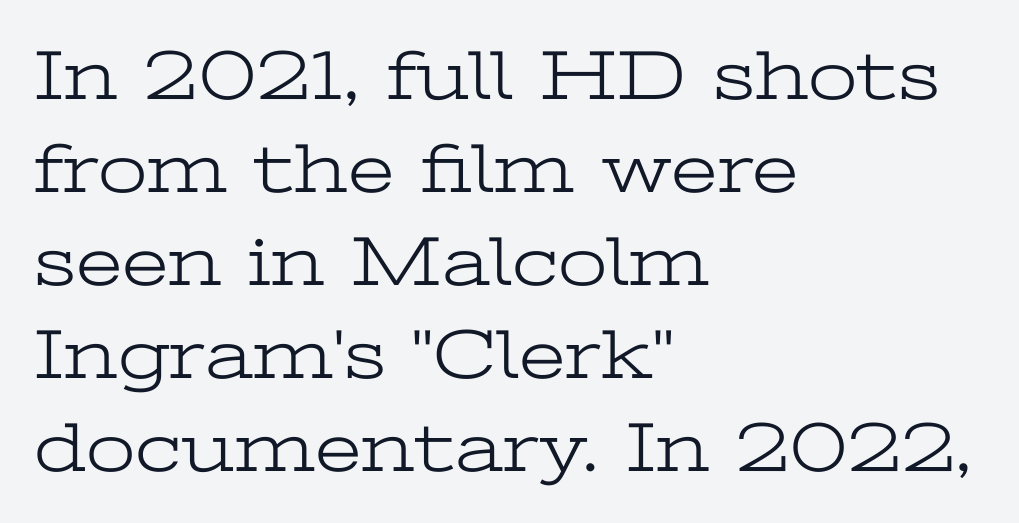
The image shows 71 px light, wide serif type, upright; set left-aligned, normal line spacing (1.31x), normal letter spacing, not underlined; low stroke contrast and a medium x-height.
